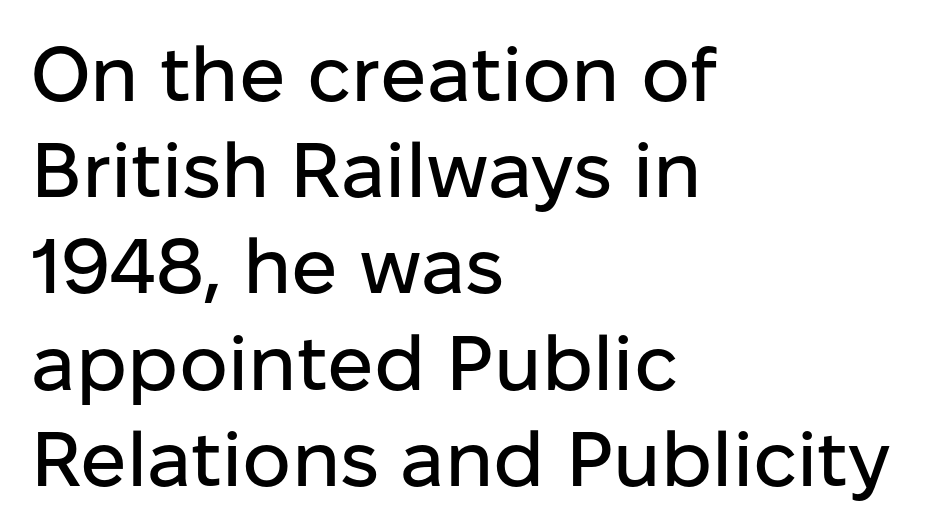
The image shows 77 px sans-serif type, upright; set left-aligned, normal line spacing (1.25x), normal letter spacing, not underlined; low stroke contrast and a medium x-height.
